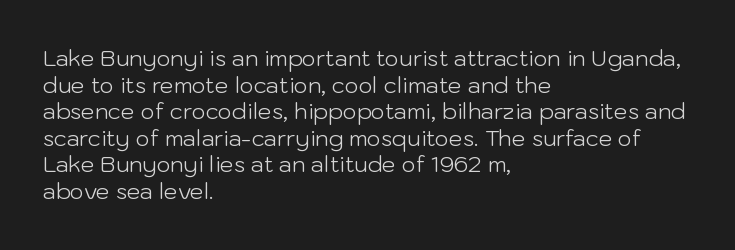
The face used here is rendered with its standard letterfit. The rag falls on the right side of this text block. The typeface has the unassuming heft of standard copy or less. Italic: no, the glyphs are upright roman.
